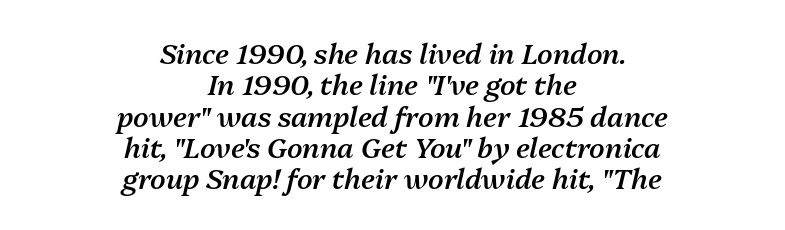
Q: Is the text bold? A: Semi-bold.
Q: Is the text italic (slanted)? A: Yes, it leans right by about 13 degrees.
Q: Is the text underlined? A: No.
Q: How is the paragraph aligned? A: Centered.
Q: Is the spacing between letters normal or unusually wide? A: Normal.
Q: Is the spacing between lines tight, normal or loose? A: Tight.
Q: Width (condensed, normal, or wide)? A: Normal.
Q: Stroke contrast? A: Medium.
Q: x-height? A: Medium.
Q: Monospaced? A: No.
